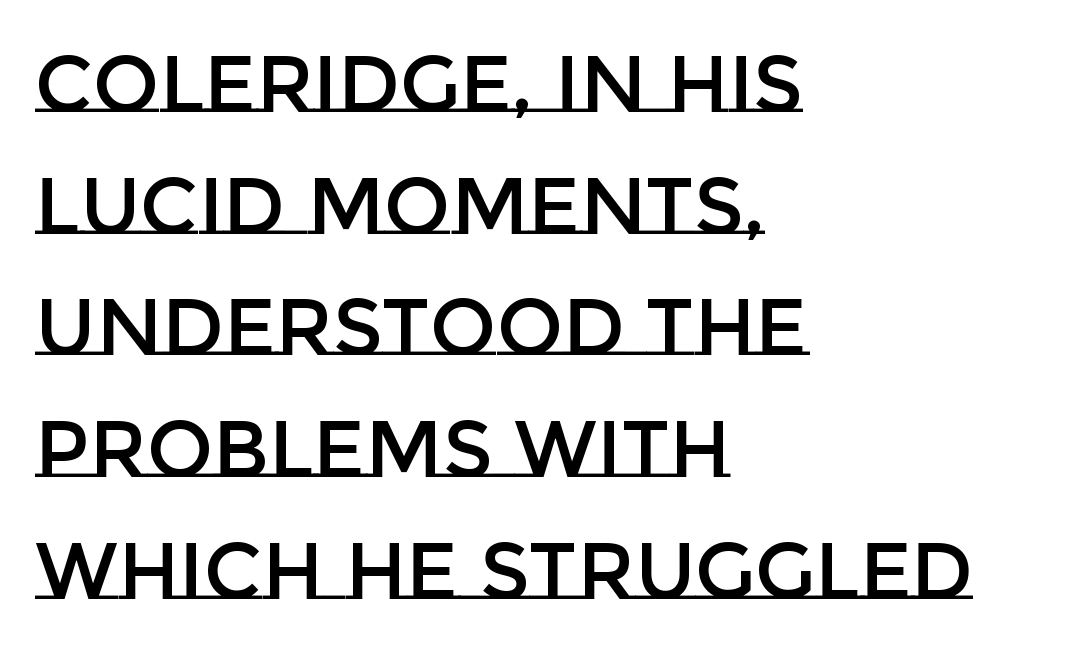
The image shows 79 px text type, upright; set left-aligned, normal line spacing (1.54x), normal letter spacing, not underlined; low stroke contrast and a large x-height.
